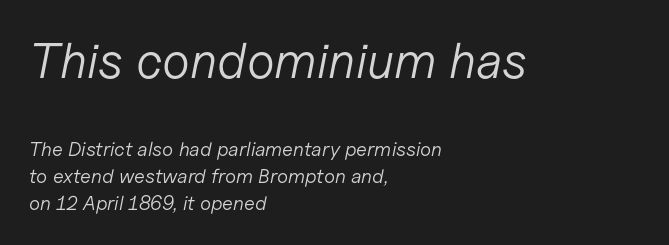
Q: Is the text bold? A: No.
Q: Is the text italic (slanted)? A: Yes, it leans right by about 11 degrees.
Q: Is the text underlined? A: No.
Q: How is the paragraph aligned? A: Left-aligned.
Q: Is the spacing between letters normal or unusually wide? A: Normal.
Q: Is the spacing between lines tight, normal or loose? A: Normal.
Q: Which block of text is set in a larger size, the first (top) or the second (bottom)? A: The first (top) one.
Q: Width (condensed, normal, or wide)? A: Normal.
Q: Stroke contrast? A: Low.
Q: x-height? A: Medium.
Q: Monospaced? A: No.
